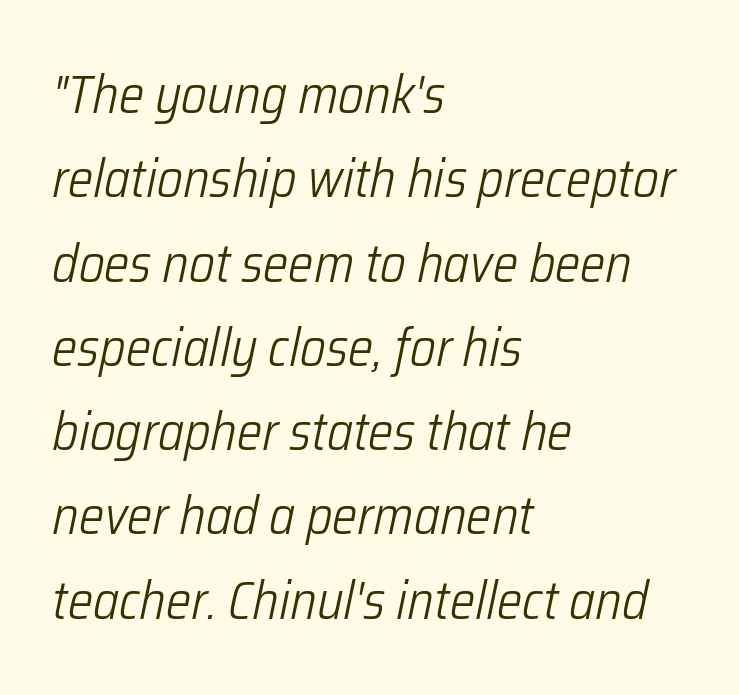
The typesetter chose a ragged-right arrangement here. The passage shown has conventional tracking throughout. Just letters on the line, the space beneath them empty. Varying glyph widths throughout — classic text-font behaviour. What's the leading like? Ordinary, nothing unusual.
